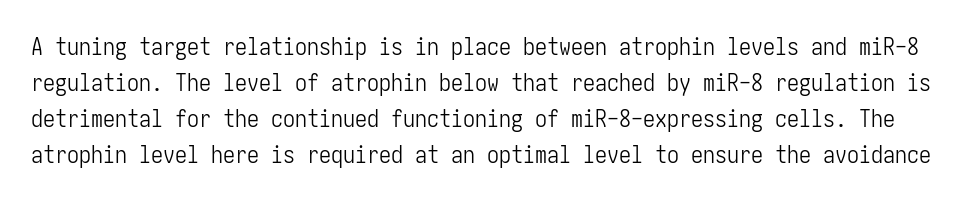
Q: Is the text bold? A: No.
Q: Is the text italic (slanted)? A: No, it is upright.
Q: Is the text underlined? A: No.
Q: Is the spacing between letters normal or unusually wide? A: Normal.
Q: Is the spacing between lines tight, normal or loose? A: Normal.
